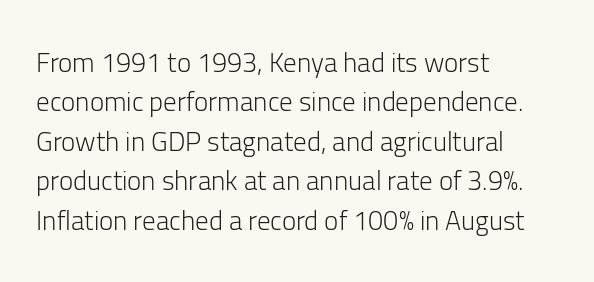
Quick note: not italic, upright. Is the stroke heavy? The answer is a plain regular-or-lighter. The setting favours the left margin, as ordinary paragraphs usually do. Has an underline been added? It has not. Tracking here is standard; glyphs follow each other at the usual distance. Line spacing here is normal.
